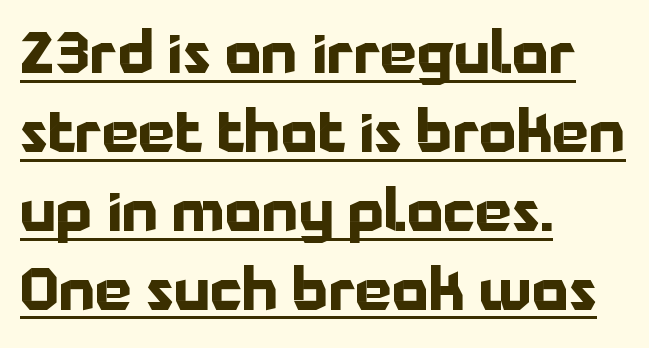
Q: Is the text bold? A: Yes.
Q: Is the text italic (slanted)? A: No, it is upright.
Q: Is the typeface a serif or a sans-serif typeface? A: Sans-serif.
Q: Is the text underlined? A: Yes.
Q: How is the paragraph aligned? A: Left-aligned.
Q: Is the spacing between letters normal or unusually wide? A: Normal.
Q: Is the spacing between lines tight, normal or loose? A: Normal.
Q: Width (condensed, normal, or wide)? A: Normal.
Q: Stroke contrast? A: Low.
Q: x-height? A: Medium.
Q: Monospaced? A: No.
